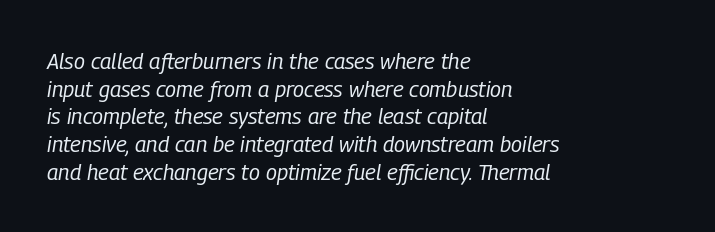
This sample keeps an unexceptional amount of space between lines. The lines are quadded left. Weight class: somewhere from thin through regular. The letterforms sit shoulder to shoulder at normal distance. A bare baseline throughout the passage. Looking at the ascenders, they clearly lean.
